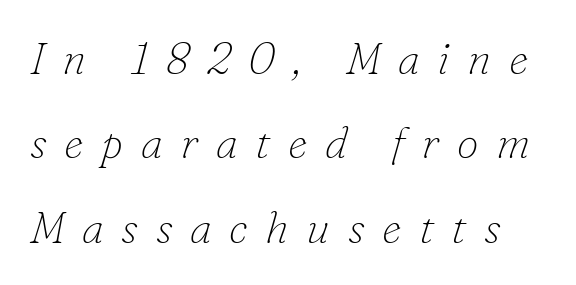
{"serif": "yes", "italic": "yes", "lean": "right", "slant_degrees": 16, "bold": "no", "weight": "thin", "width": "normal", "stroke_contrast": "low", "x_height": "small", "monospaced": "no", "underline": "no", "line_spacing": "loose", "line_spacing_ratio": 1.92, "letter_spacing": "wide", "letter_spacing_em": 0.4, "glyph_px": 44}
